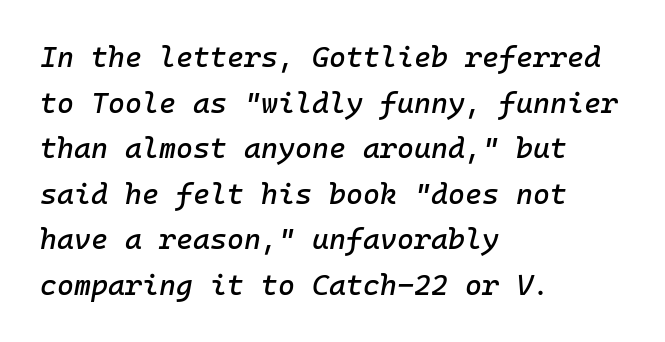
The image shows 29 px text type, italic (leaning right), monospaced; set left-aligned, normal line spacing (1.57x), normal letter spacing, not underlined; low stroke contrast and a medium x-height.
